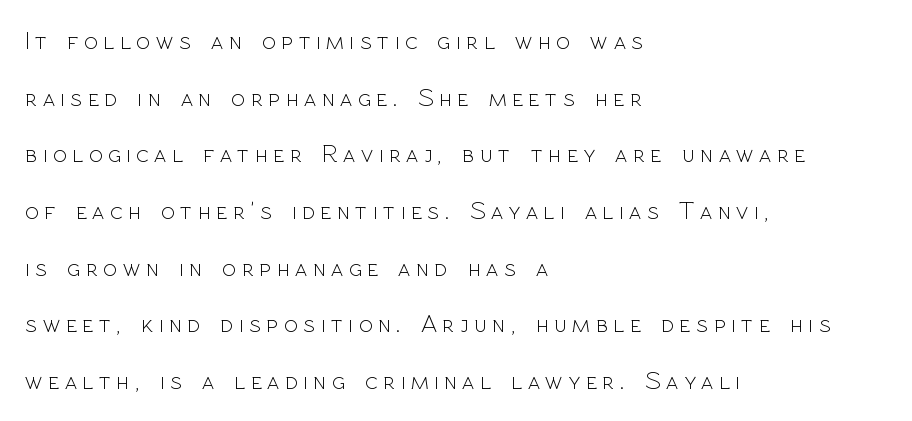
Q: Is the text bold? A: No.
Q: Is the text italic (slanted)? A: No, it is upright.
Q: Is the text underlined? A: No.
Q: How is the paragraph aligned? A: Left-aligned.
Q: Is the spacing between letters normal or unusually wide? A: Unusually wide.
Q: Is the spacing between lines tight, normal or loose? A: Loose.
